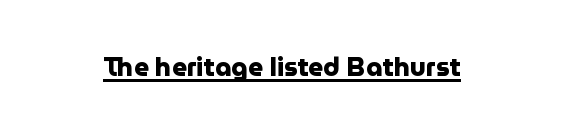
Q: Is the text bold? A: Yes.
Q: Is the text italic (slanted)? A: No, it is upright.
Q: Is the text underlined? A: Yes.
Q: Is the spacing between letters normal or unusually wide? A: Normal.
